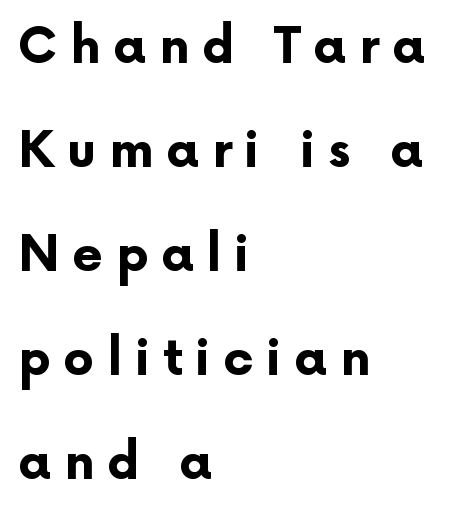
{"serif": "no", "italic": "no", "bold": "yes", "weight": "bold", "width": "normal", "stroke_contrast": "low", "x_height": "medium", "monospaced": "no", "underline": "no", "align": "left", "line_spacing": "loose", "line_spacing_ratio": 2.12, "letter_spacing": "wide", "letter_spacing_em": 0.26, "glyph_px": 49}
